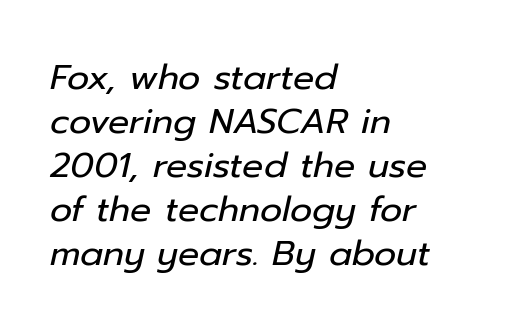
{"italic": "yes", "lean": "right", "slant_degrees": 12, "bold": "no", "weight": "regular", "width": "normal", "stroke_contrast": "low", "x_height": "medium", "monospaced": "no", "underline": "no", "align": "left", "line_spacing": "normal", "line_spacing_ratio": 1.26, "letter_spacing": "normal", "letter_spacing_em": 0.0, "glyph_px": 35}
